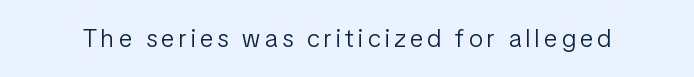
{"italic": "no", "bold": "no", "underline": "no", "glyph_px": 25}
